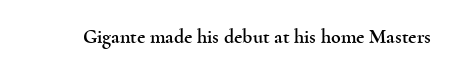
Q: Is the text italic (slanted)? A: No, it is upright.
Q: Is the text underlined? A: No.
Q: Is the spacing between letters normal or unusually wide? A: Normal.
